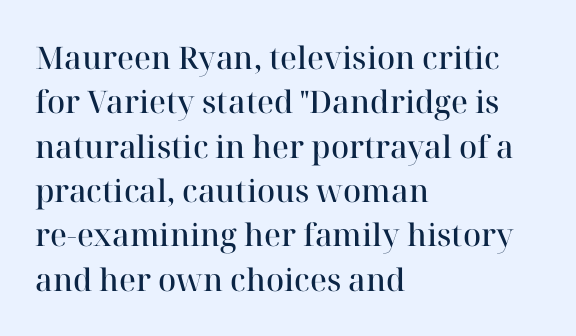
Q: Is the text bold? A: Semi-bold.
Q: Is the text italic (slanted)? A: No, it is upright.
Q: Is the typeface a serif or a sans-serif typeface? A: Serif.
Q: Is the text underlined? A: No.
Q: How is the paragraph aligned? A: Left-aligned.
Q: Is the spacing between letters normal or unusually wide? A: Normal.
Q: Is the spacing between lines tight, normal or loose? A: Normal.
Q: Width (condensed, normal, or wide)? A: Normal.
Q: Stroke contrast? A: High.
Q: x-height? A: Medium.
Q: Monospaced? A: No.
